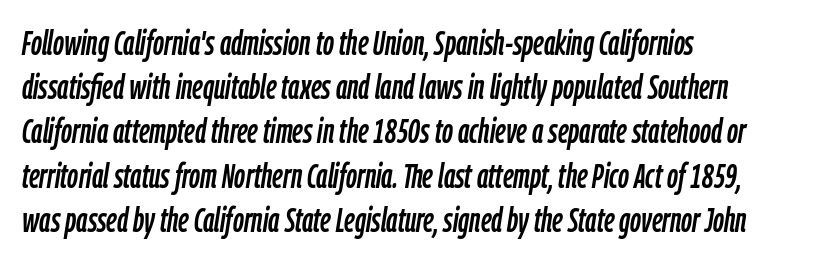
{"italic": "yes", "lean": "right", "slant_degrees": 9, "width": "condensed", "stroke_contrast": "low", "x_height": "medium", "monospaced": "no", "underline": "no", "align": "left", "line_spacing": "normal", "line_spacing_ratio": 1.3, "letter_spacing": "normal", "letter_spacing_em": 0.0, "glyph_px": 34}
